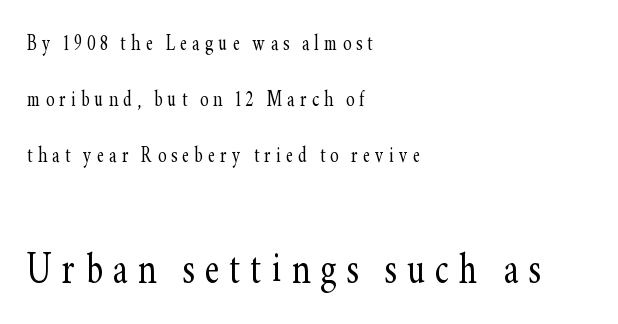
The image shows 50 px light, condensed serif type, upright; set left-aligned, loose line spacing (2.25x), unusually wide letter spacing (+0.21 em), not underlined; the second (bottom) block is 2.0x larger; low stroke contrast and a small x-height.
